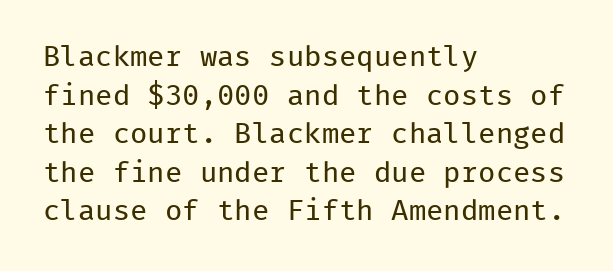
Q: Is the text bold? A: No.
Q: Is the text italic (slanted)? A: No, it is upright.
Q: Is the typeface a serif or a sans-serif typeface? A: Sans-serif.
Q: Is the text underlined? A: No.
Q: How is the paragraph aligned? A: Left-aligned.
Q: Is the spacing between letters normal or unusually wide? A: Normal.
Q: Is the spacing between lines tight, normal or loose? A: Normal.
Q: Width (condensed, normal, or wide)? A: Normal.
Q: Stroke contrast? A: Low.
Q: x-height? A: Medium.
Q: Monospaced? A: Yes.
